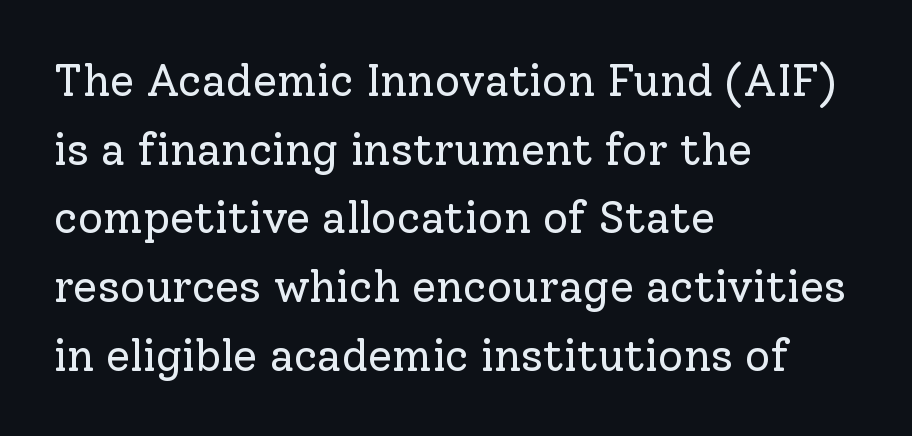
The image shows 44 px regular-weight serif type, upright; set left-aligned, normal line spacing (1.56x), normal letter spacing, not underlined; low stroke contrast and a medium x-height.
